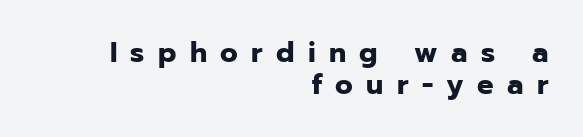
{"serif": "no", "italic": "no", "bold": "yes", "weight": "bold", "width": "normal", "stroke_contrast": "low", "x_height": "medium", "monospaced": "no", "underline": "no", "align": "right", "line_spacing": "tight", "line_spacing_ratio": 1.09, "letter_spacing": "wide", "letter_spacing_em": 0.46, "glyph_px": 29}
